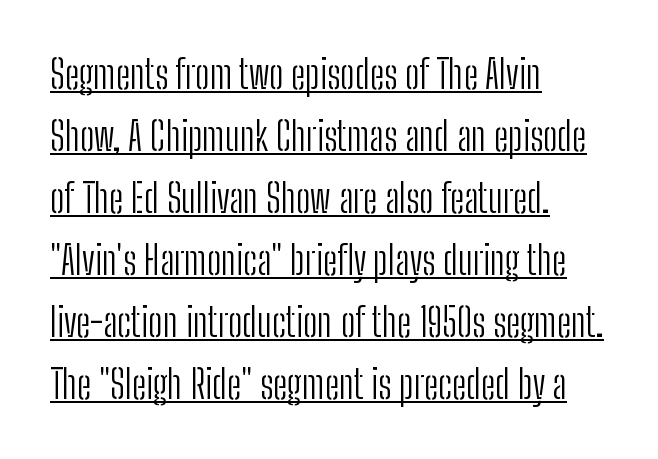
The font's upright variant was chosen for this text. Emphasis is given by a line drawn under the lettering. Between one letter and the next there's only the usual sliver of space. This sample has the flowing, uneven cadence of proportional lettering. Does the type have serifs? No, each stem ends abruptly. Notice how descenders clear the ascenders below comfortably — that's standard leading.
